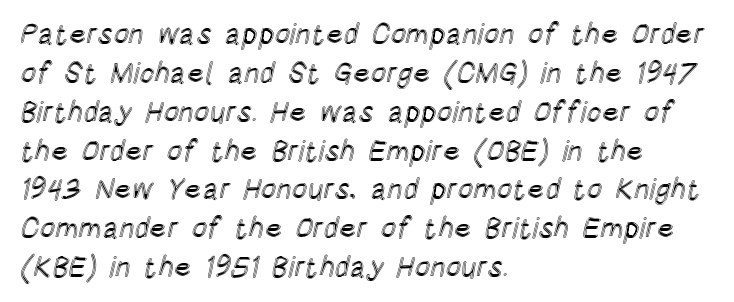
Q: Is the text italic (slanted)? A: Yes.
Q: Is the text underlined? A: No.
Q: How is the paragraph aligned? A: Left-aligned.
Q: Is the spacing between letters normal or unusually wide? A: Normal.
Q: Is the spacing between lines tight, normal or loose? A: Normal.
Q: Width (condensed, normal, or wide)? A: Condensed.
Q: x-height? A: Large.
Q: Monospaced? A: No.
